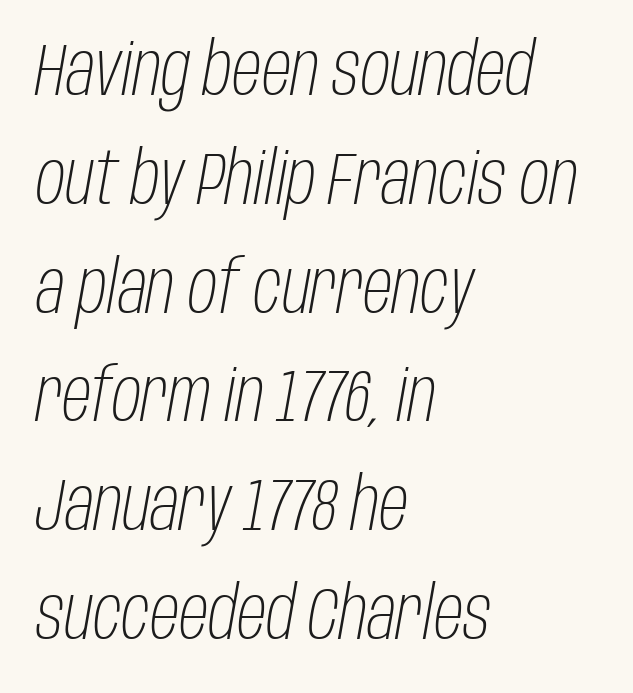
The image shows 73 px light, condensed type, italic (leaning right); set left-aligned, normal line spacing (1.49x), normal letter spacing, not underlined; low stroke contrast and a large x-height.
